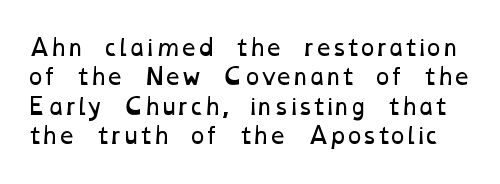
{"bold": "no", "underline": "no", "line_spacing": "normal", "line_spacing_ratio": 1.34, "letter_spacing": "normal", "letter_spacing_em": 0.0, "glyph_px": 22}
